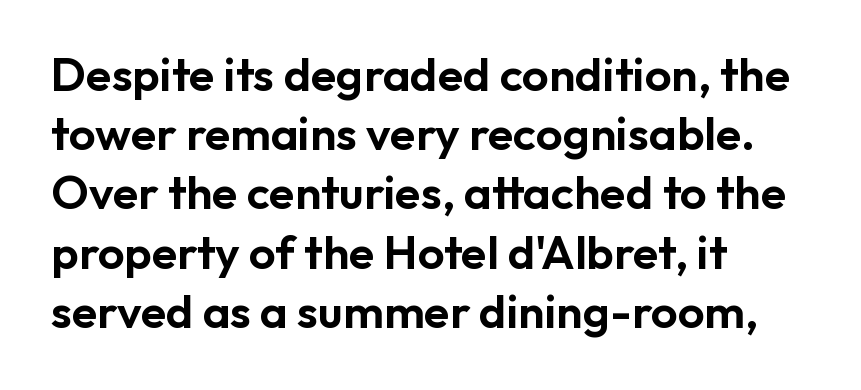
Q: Is the text italic (slanted)? A: No, it is upright.
Q: Is the typeface a serif or a sans-serif typeface? A: Sans-serif.
Q: Is the text underlined? A: No.
Q: How is the paragraph aligned? A: Left-aligned.
Q: Is the spacing between letters normal or unusually wide? A: Normal.
Q: Is the spacing between lines tight, normal or loose? A: Normal.
Q: Width (condensed, normal, or wide)? A: Normal.
Q: Stroke contrast? A: Low.
Q: x-height? A: Medium.
Q: Monospaced? A: No.
